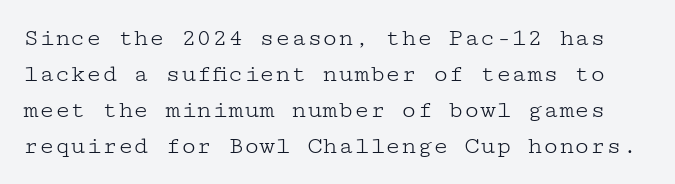
{"italic": "no", "bold": "no", "underline": "no", "line_spacing": "normal", "line_spacing_ratio": 1.38, "letter_spacing": "normal", "letter_spacing_em": 0.0, "glyph_px": 26}
